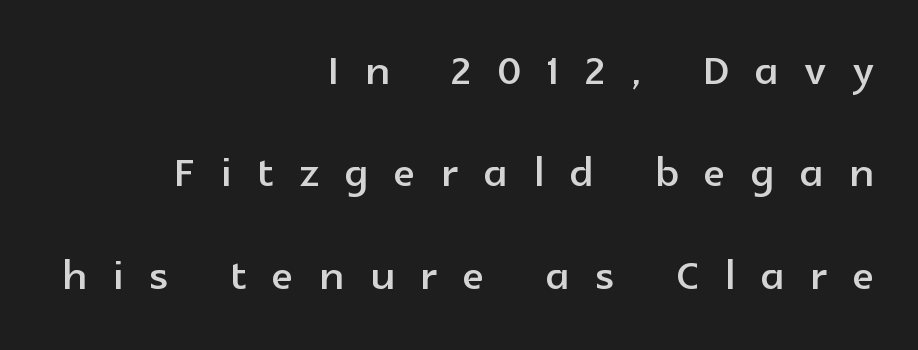
Does the lettering tilt? It doesn't — this is upright. Loose tracking; the words dissolve into strings of separated letters. Think of a printed novel: that variable character pitch is what you see here. This rendering features lettering with no underline. This rendering uses right alignment, leaving the left contour irregular.
